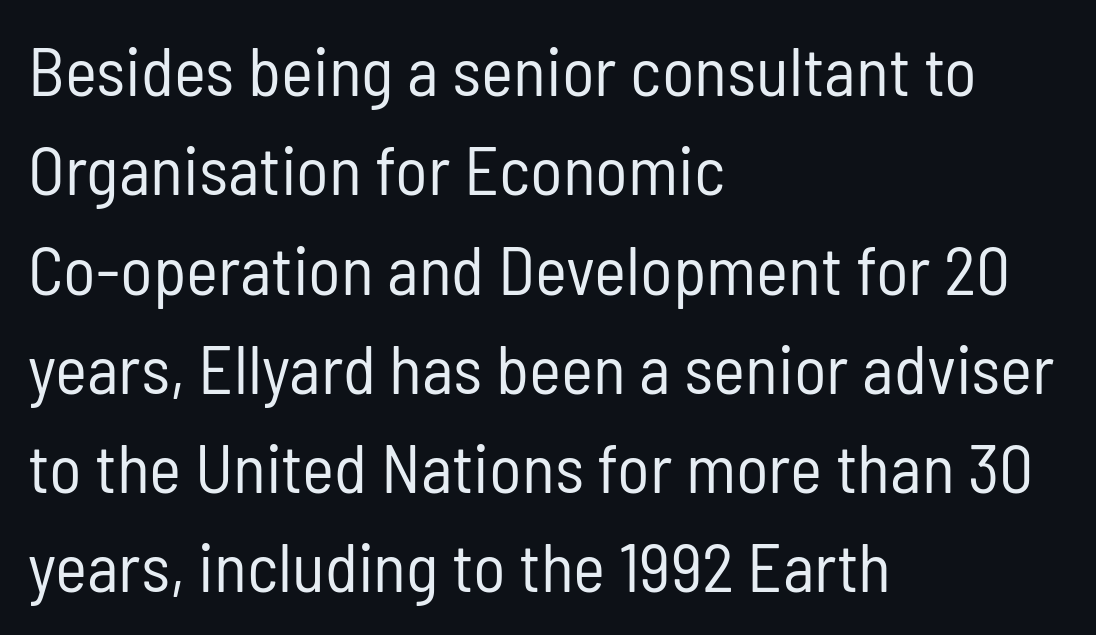
The image shows 68 px regular-weight, condensed sans-serif type, upright; set left-aligned, normal line spacing (1.46x), normal letter spacing, not underlined; low stroke contrast and a medium x-height.
